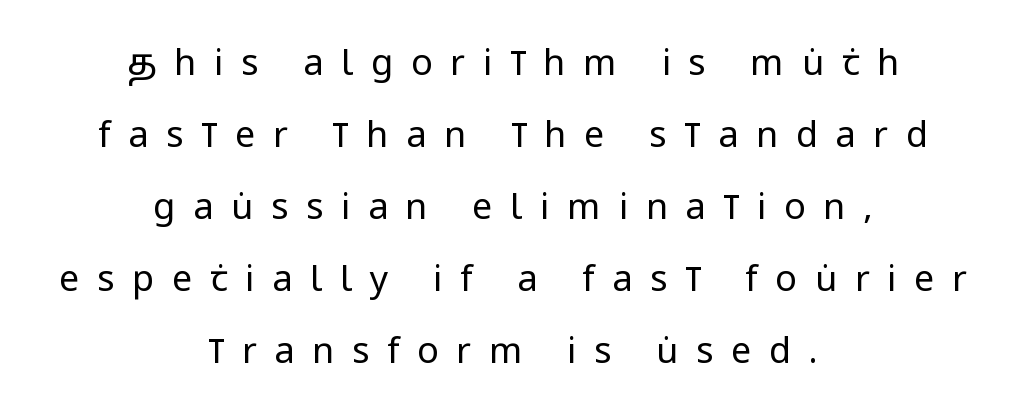
{"serif": "no", "italic": "no", "bold": "no", "weight": "regular", "width": "condensed", "stroke_contrast": "low", "x_height": "large", "monospaced": "no", "underline": "no", "align": "center", "line_spacing": "loose", "line_spacing_ratio": 2.0, "letter_spacing": "wide", "letter_spacing_em": 0.49, "glyph_px": 36}
